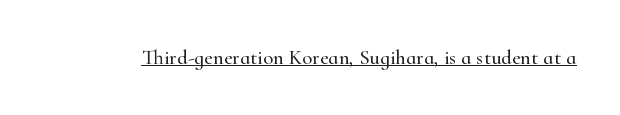
Q: Is the text italic (slanted)? A: No, it is upright.
Q: Is the text underlined? A: Yes.
Q: Is the spacing between letters normal or unusually wide? A: Normal.
